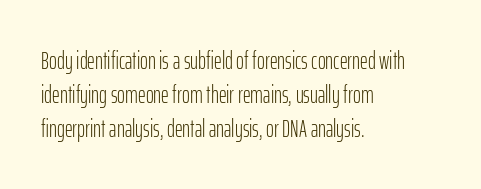
{"italic": "no", "bold": "no", "underline": "no", "align": "left", "line_spacing": "normal", "line_spacing_ratio": 1.41, "letter_spacing": "normal", "letter_spacing_em": 0.0, "glyph_px": 24}
